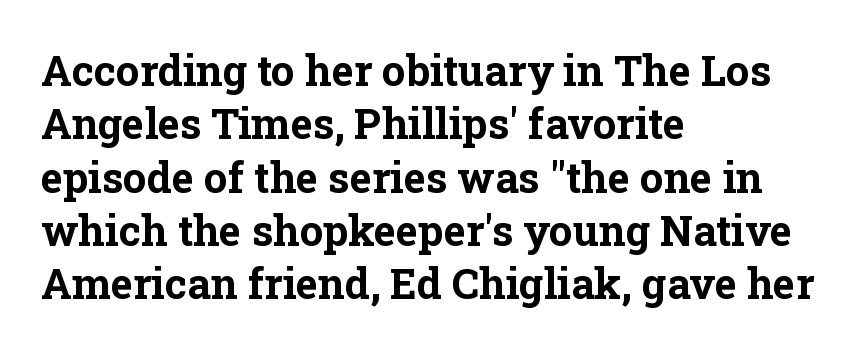
{"serif": "yes", "italic": "no", "bold": "yes", "weight": "bold", "width": "normal", "stroke_contrast": "low", "x_height": "medium", "monospaced": "no", "underline": "no", "align": "left", "line_spacing": "normal", "line_spacing_ratio": 1.27, "letter_spacing": "normal", "letter_spacing_em": 0.0, "glyph_px": 42}
